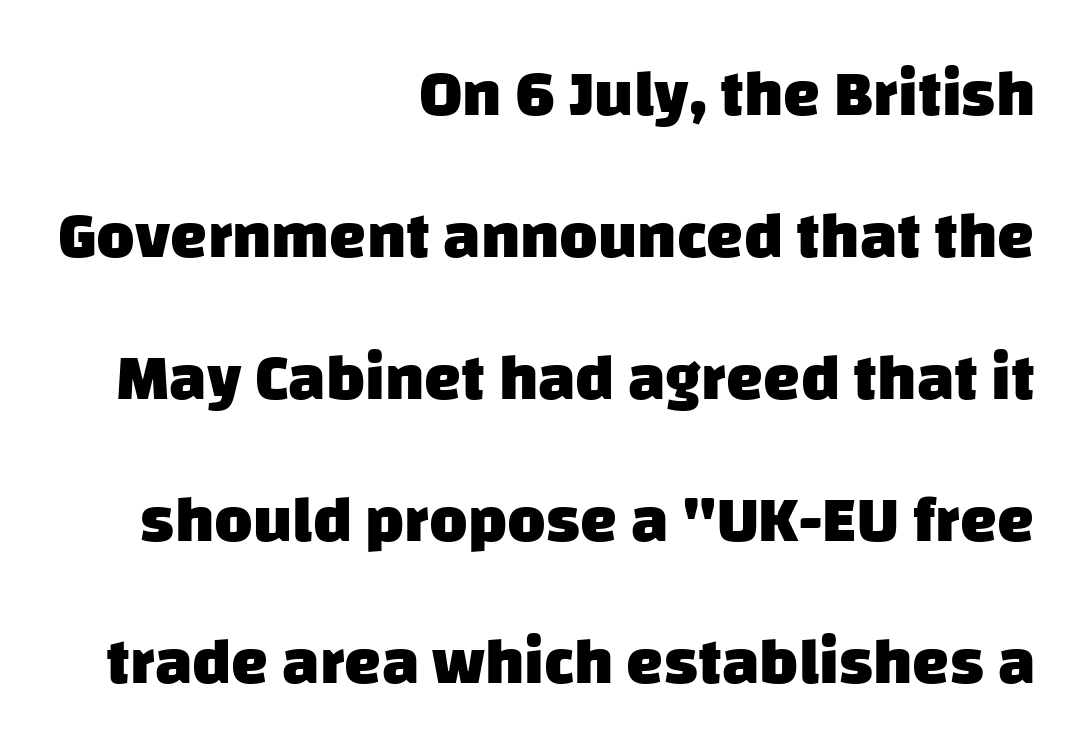
{"serif": "no", "bold": "yes", "weight": "heavy", "width": "normal", "stroke_contrast": "low", "x_height": "large", "monospaced": "no", "underline": "no", "align": "right", "line_spacing": "loose", "line_spacing_ratio": 2.15, "letter_spacing": "normal", "letter_spacing_em": 0.0, "glyph_px": 66}
